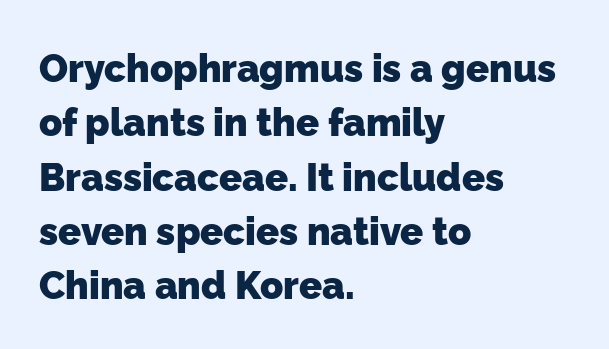
The glyphs in this specimen are sans serif. Nobody touched the tracking dial on this one. The vertical gap from one line to the next is medium. The foot of each line stays bare and open. The face used here is proportionally spaced, like ordinary book or web type.
